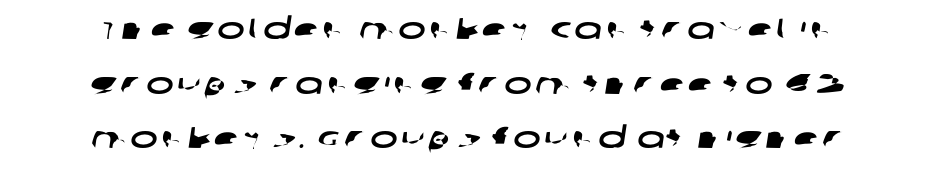
{"serif": "no", "width": "wide", "stroke_contrast": "low", "x_height": "large", "monospaced": "no", "underline": "no", "align": "center", "line_spacing_ratio": 1.88, "glyph_px": 29}
